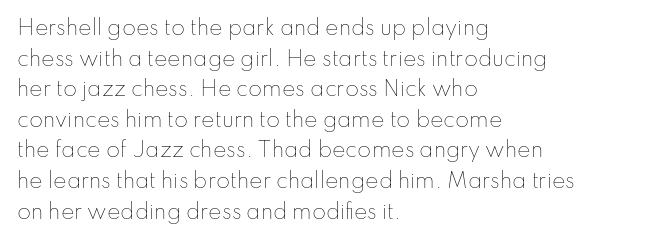
If you drew a line through each stem, it would be perfectly vertical. Students, observe: this is what conventionally led text looks like. Alignment: flush left. Decoration check: the copy has no underline.
